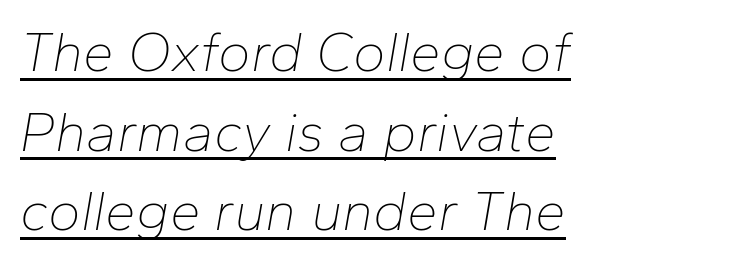
Caption: face not bold, strokes unweighted. Each letter keeps its own natural width here, so spacing adapts to shape. Students, observe: this is what conventionally led text looks like. The lines in this sample share a left origin and differ only in where they stop. Notice how the stems are inclined rather than vertical — that's the hallmark of italics. Each word holds together tightly as a unit, with standard inter-letter gaps.
